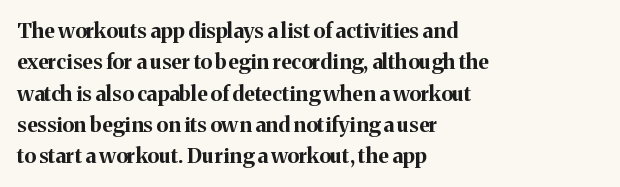
The passage shown is emphatically bold. The specimen reads as upright at a glance. Alignment: flush left. What stands out about the letter spacing? Nothing — it is the standard amount. The block of text has a typical density, with ordinary space between rows. The words here are not underlined.
